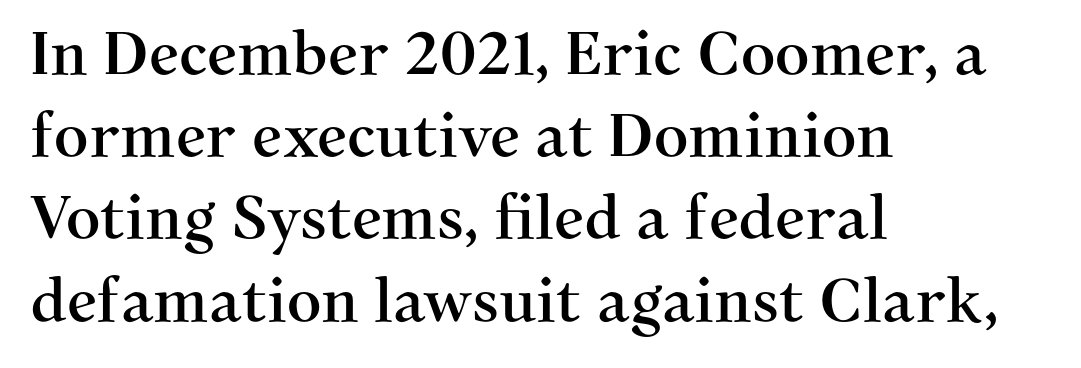
Q: Is the text italic (slanted)? A: No, it is upright.
Q: Is the typeface a serif or a sans-serif typeface? A: Serif.
Q: Is the text underlined? A: No.
Q: How is the paragraph aligned? A: Left-aligned.
Q: Is the spacing between letters normal or unusually wide? A: Normal.
Q: Is the spacing between lines tight, normal or loose? A: Normal.
Q: Width (condensed, normal, or wide)? A: Normal.
Q: Stroke contrast? A: Medium.
Q: x-height? A: Medium.
Q: Monospaced? A: No.
